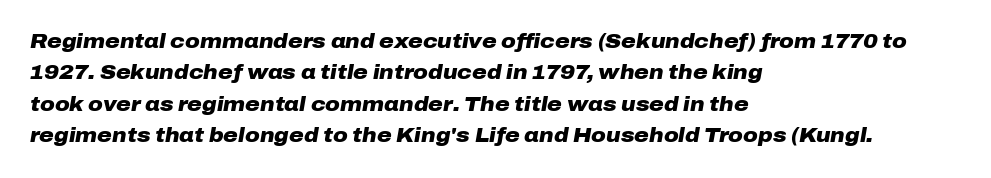
The image shows 20 px bold type, italic (leaning right); set left-aligned, normal line spacing (1.57x), normal letter spacing, not underlined.
